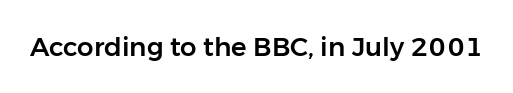
{"italic": "no", "underline": "no", "letter_spacing": "normal", "letter_spacing_em": 0.0, "glyph_px": 26}
